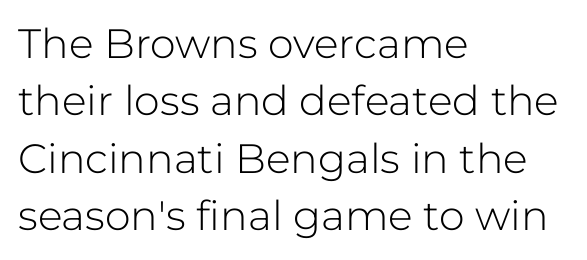
Q: Is the text bold? A: No.
Q: Is the text italic (slanted)? A: No, it is upright.
Q: Is the typeface a serif or a sans-serif typeface? A: Sans-serif.
Q: Is the text underlined? A: No.
Q: How is the paragraph aligned? A: Left-aligned.
Q: Is the spacing between letters normal or unusually wide? A: Normal.
Q: Is the spacing between lines tight, normal or loose? A: Normal.
Q: Width (condensed, normal, or wide)? A: Normal.
Q: Stroke contrast? A: Low.
Q: x-height? A: Medium.
Q: Monospaced? A: No.
